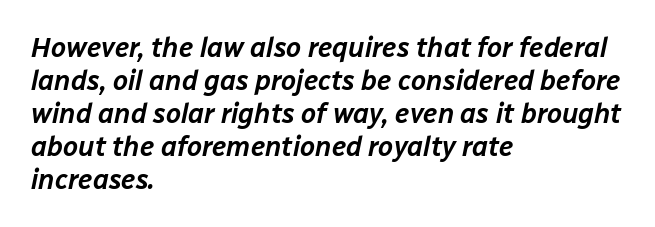
In CSS terms this would be text-align: left. You can tell it's italic because the verticals aren't actually vertical. The line texture is even and compact thanks to regular tracking. Just letters on the line, the space beneath them empty.
